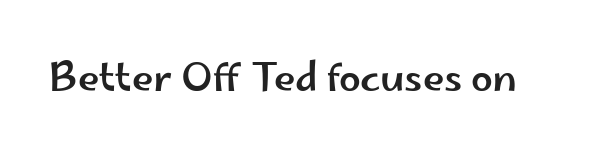
You could call the tracking neutral — neither tight nor loose. The axis of the letterforms is exactly vertical. Bare-footed words on every line. Serifs: no, the terminals of the letterforms are clean. You could not count columns in this text — the font is proportionally spaced.
